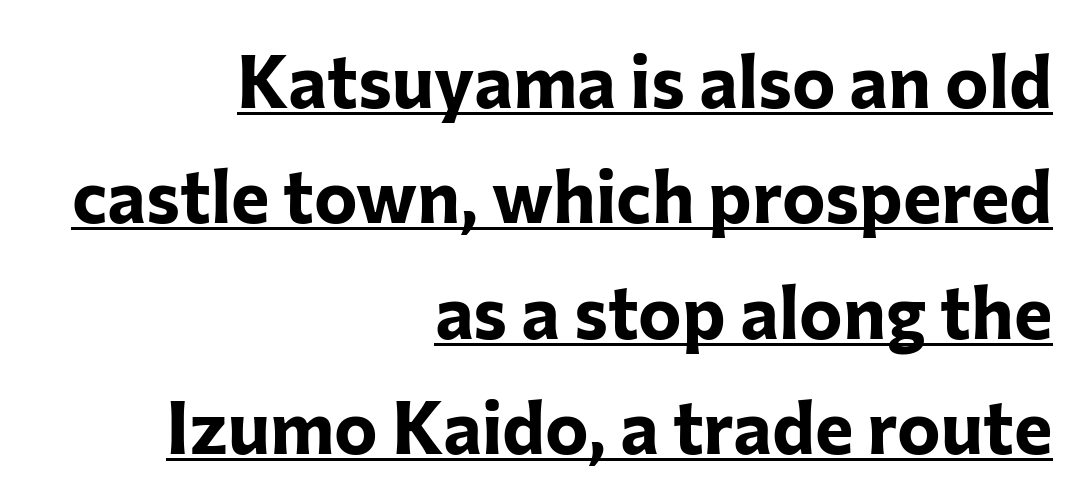
{"serif": "no", "italic": "no", "bold": "yes", "weight": "bold", "width": "normal", "stroke_contrast": "low", "x_height": "medium", "monospaced": "no", "underline": "yes", "align": "right", "line_spacing": "normal", "line_spacing_ratio": 1.58, "letter_spacing": "normal", "letter_spacing_em": 0.0, "glyph_px": 73}
